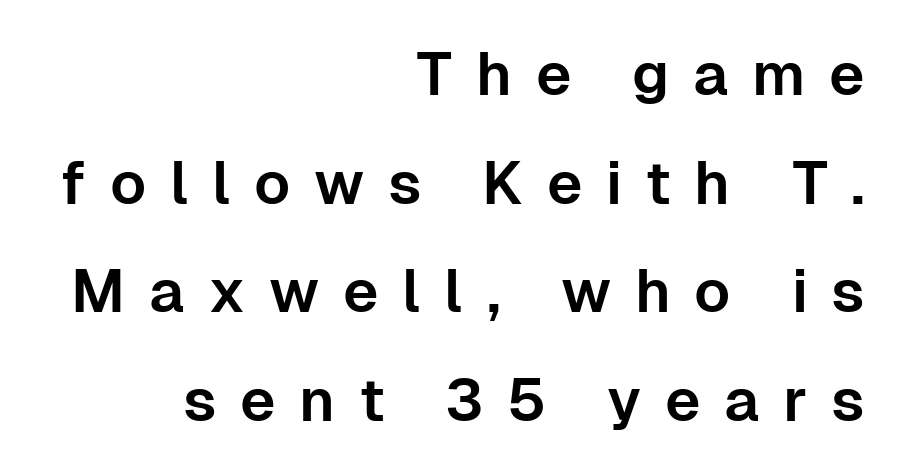
The image shows 60 px sans-serif type, upright; set right-aligned, line spacing 1.81x, unusually wide letter spacing (+0.39 em), not underlined; low stroke contrast and a medium x-height.
